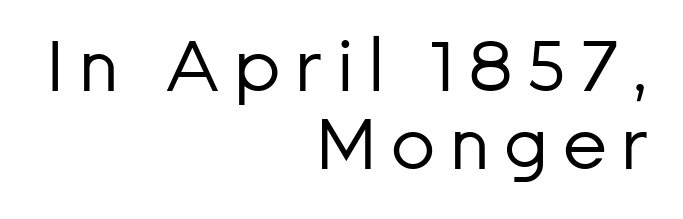
The image shows 71 px regular-weight sans-serif type, upright; set right-aligned, tight line spacing (1.1x), not underlined; low stroke contrast and a medium x-height.
